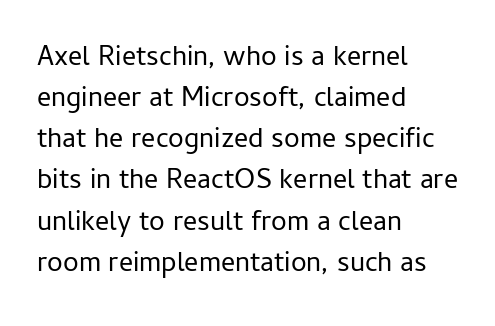
The rag falls on the right side of this text block. Letters rest on an invisible, unmarked baseline. This is roman type, the default non-slanted kind. Compared with typical body copy, the letter spacing here is the same.
